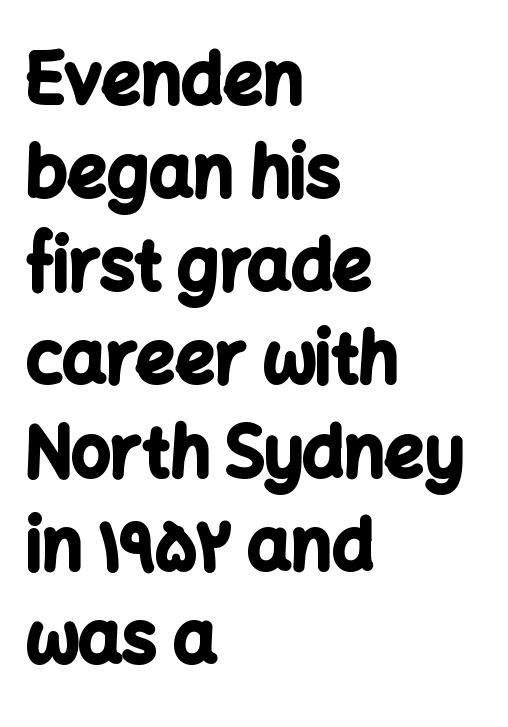
The passage shown is typed in a proportional face where columns would drift. Short note: letters normally spaced. A student would call this left alignment; a typographer would say flush left, rag right. Bold? Absolutely — the strokes are thick and heavy.
